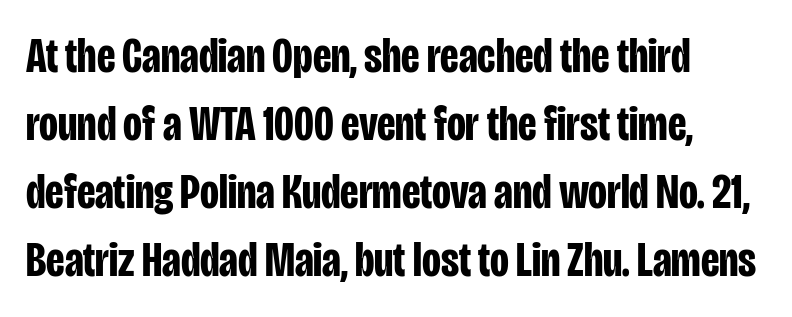
The leading is moderate, giving the passage an even texture. This sample is left-justified, so line endings fall wherever the words run out. Observe the absence of serifs on each vertical stroke in this sample. The zone under the glyphs is completely vacant. There is no visible air inserted between adjacent glyphs.
